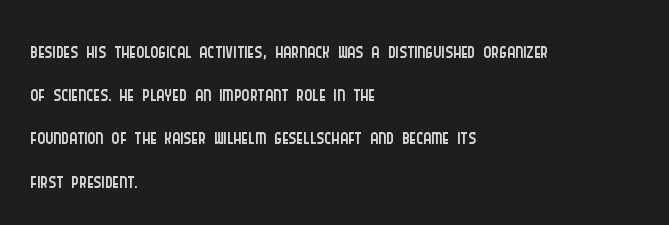
Q: Is the text bold? A: No.
Q: Is the text italic (slanted)? A: No, it is upright.
Q: Is the typeface a serif or a sans-serif typeface? A: Sans-serif.
Q: Is the text underlined? A: No.
Q: How is the paragraph aligned? A: Left-aligned.
Q: Is the spacing between letters normal or unusually wide? A: Normal.
Q: Is the spacing between lines tight, normal or loose? A: Normal.
Q: Width (condensed, normal, or wide)? A: Condensed.
Q: Stroke contrast? A: Low.
Q: x-height? A: Large.
Q: Monospaced? A: No.
